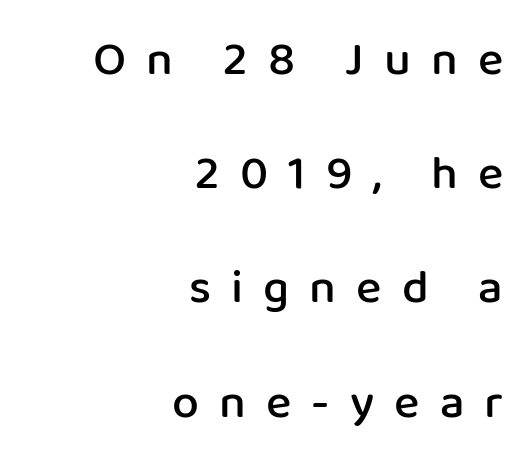
Q: Is the text bold? A: Semi-bold.
Q: Is the text italic (slanted)? A: No, it is upright.
Q: Is the typeface a serif or a sans-serif typeface? A: Sans-serif.
Q: Is the text underlined? A: No.
Q: How is the paragraph aligned? A: Right-aligned.
Q: Is the spacing between letters normal or unusually wide? A: Unusually wide.
Q: Is the spacing between lines tight, normal or loose? A: Loose.
Q: Width (condensed, normal, or wide)? A: Normal.
Q: Stroke contrast? A: Low.
Q: x-height? A: Medium.
Q: Monospaced? A: No.
